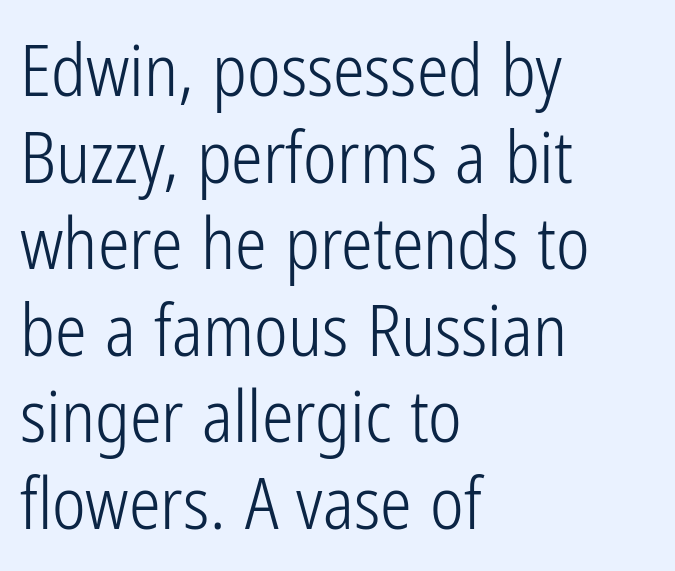
Q: Is the text bold? A: No.
Q: Is the text italic (slanted)? A: No, it is upright.
Q: Is the typeface a serif or a sans-serif typeface? A: Sans-serif.
Q: Is the text underlined? A: No.
Q: How is the paragraph aligned? A: Left-aligned.
Q: Is the spacing between letters normal or unusually wide? A: Normal.
Q: Width (condensed, normal, or wide)? A: Condensed.
Q: Stroke contrast? A: Low.
Q: x-height? A: Medium.
Q: Monospaced? A: No.
